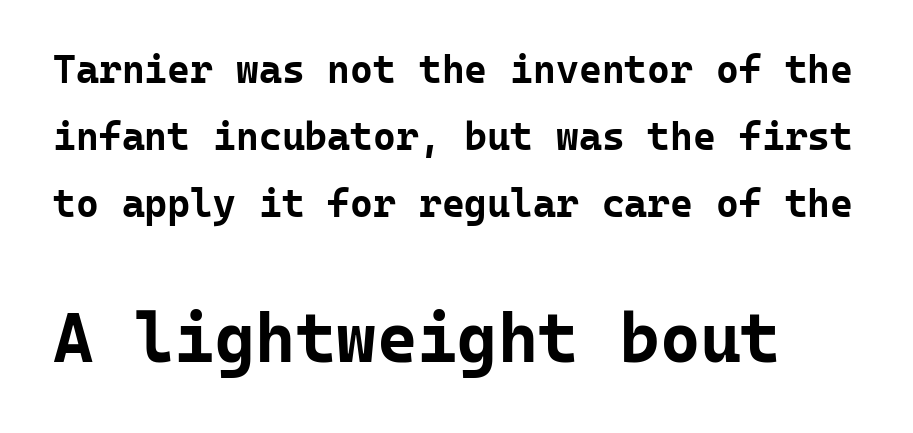
The letters march in equal steps, a hallmark of fixed-pitch type. Beneath every word, the page is bare. These lines were composed using upright roman letters. In terms of weight, the rendering is a true, heavy bold. Honestly, the letter spacing is just normal — you wouldn't notice it. The font family rendered here belongs to the sans-serif group.
